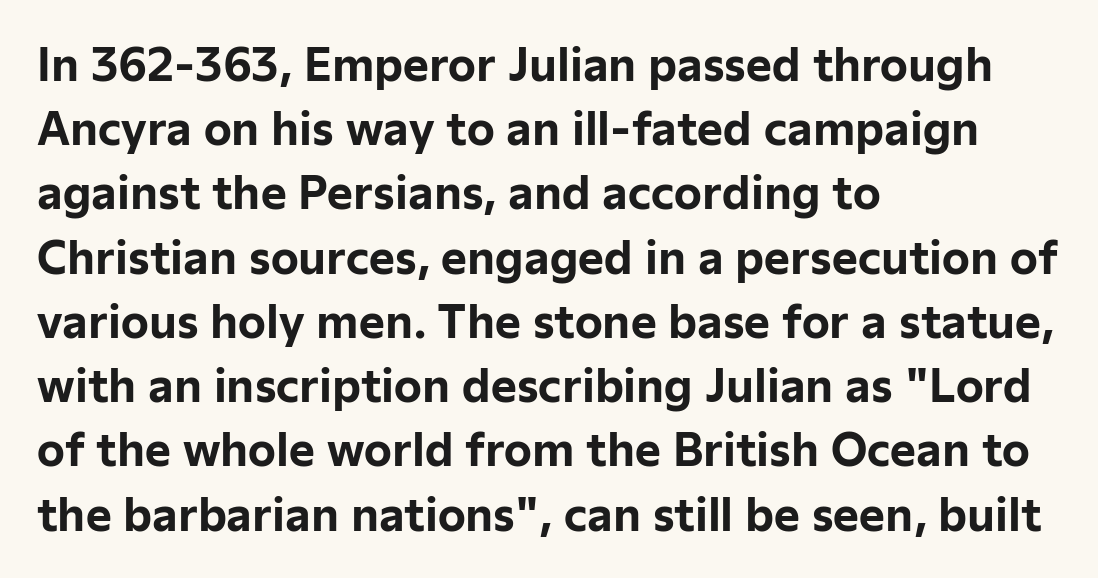
Q: Is the text bold? A: Yes.
Q: Is the text italic (slanted)? A: No, it is upright.
Q: Is the typeface a serif or a sans-serif typeface? A: Sans-serif.
Q: Is the text underlined? A: No.
Q: How is the paragraph aligned? A: Left-aligned.
Q: Is the spacing between letters normal or unusually wide? A: Normal.
Q: Is the spacing between lines tight, normal or loose? A: Normal.
Q: Width (condensed, normal, or wide)? A: Normal.
Q: Stroke contrast? A: Low.
Q: x-height? A: Medium.
Q: Monospaced? A: No.
